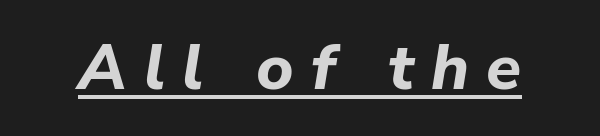
Q: Is the text bold? A: Yes.
Q: Is the text italic (slanted)? A: Yes, it leans right by about 9 degrees.
Q: Is the text underlined? A: Yes.
Q: Is the spacing between letters normal or unusually wide? A: Unusually wide.
Q: Width (condensed, normal, or wide)? A: Normal.
Q: Stroke contrast? A: Low.
Q: x-height? A: Medium.
Q: Monospaced? A: No.
